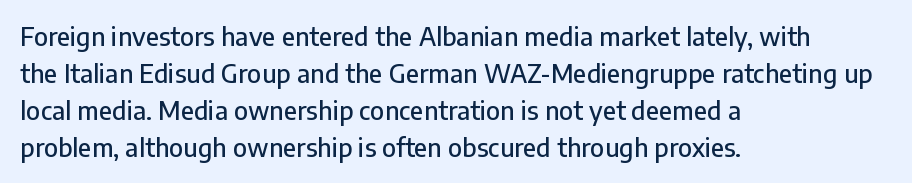
Q: Is the text italic (slanted)? A: No, it is upright.
Q: Is the text underlined? A: No.
Q: How is the paragraph aligned? A: Left-aligned.
Q: Is the spacing between letters normal or unusually wide? A: Normal.
Q: Is the spacing between lines tight, normal or loose? A: Normal.
